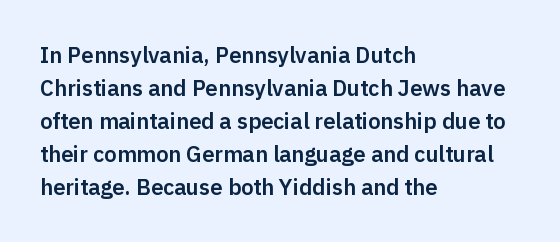
{"italic": "no", "underline": "no", "align": "left", "line_spacing": "normal", "line_spacing_ratio": 1.5, "letter_spacing": "normal", "letter_spacing_em": 0.0, "glyph_px": 22}
